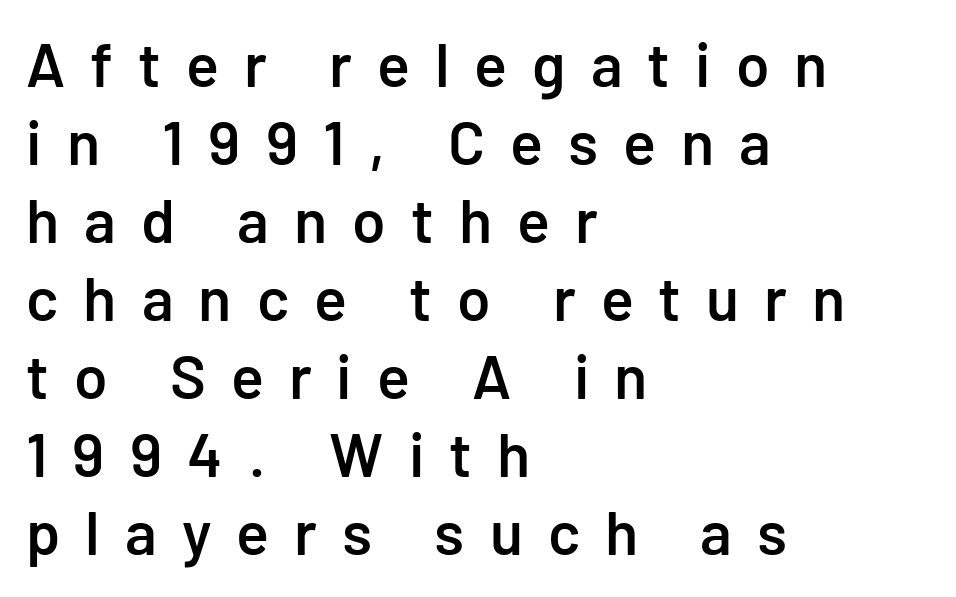
Honestly, the row spacing looks completely unremarkable. Caption: expanded tracking, letters set apart. The letters carry no serifs — their stems end cleanly without finishing strokes. Stroke thickness is moderately raised; the sample reads as semibold.
